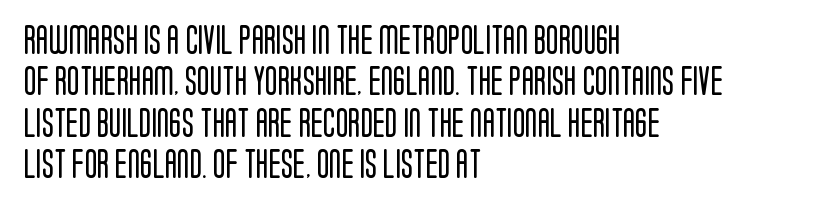
{"serif": "no", "italic": "no", "bold": "no", "weight": "regular", "width": "condensed", "stroke_contrast": "low", "x_height": "large", "monospaced": "no", "underline": "no", "align": "left", "line_spacing": "normal", "line_spacing_ratio": 1.43, "letter_spacing": "normal", "letter_spacing_em": 0.0, "glyph_px": 29}
